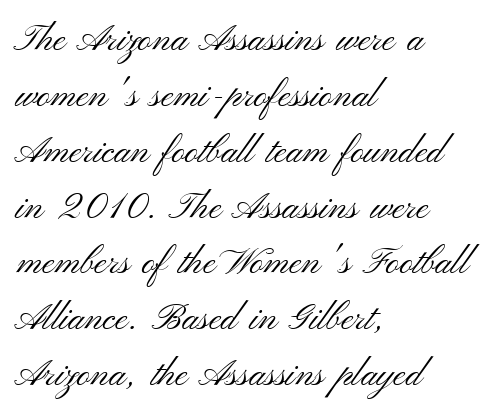
A typesetter would call this zero additional tracking. Examine the stroke ends and you'll find no serifs. Honestly, there is no underline to notice here at all. The passage shown stacks its lines at a standard gap.
